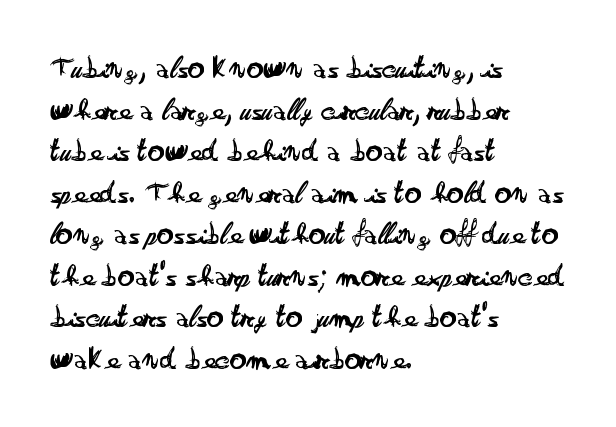
Characters remain perfectly vertical along every line. Nobody touched the tracking dial on this one. Each letter keeps its own natural width here, so spacing adapts to shape. A quiet, ordinary-to-light weight characterises the typeface. Is this a sans? Yes — the strokes have no serifs. Clear beneath every line of the passage.
